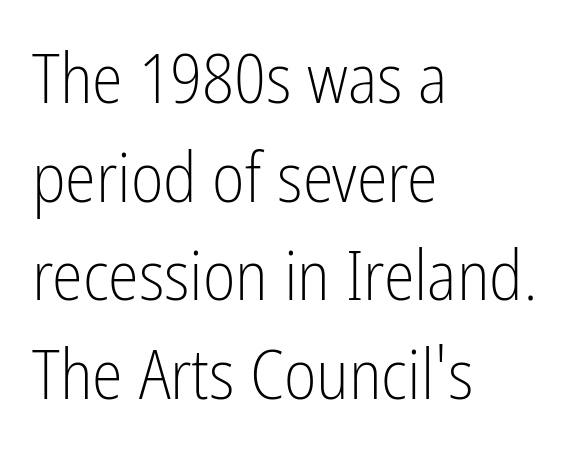
The weight tops out at a normal text grade. Character widths vary here, with narrow letters taking less room than wide ones. Regular leading. Serif or sans? Sans — the stroke terminals are bare. Does the lettering tilt? It doesn't — this is upright. This rendering uses left alignment, leaving the right contour irregular.
